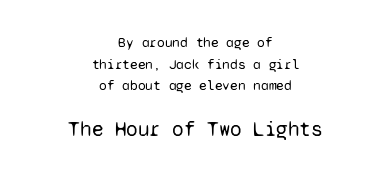
The letters sit at their default tracking, neither squeezed nor spread. These lines stack symmetrically, like a column narrowing and widening about its center. These two chunks differ in scale, with the bottom chunk taking the larger measure. Quick note: interline space is typical. Designer's note — italics off, roman on. Decoration check: the copy has no underline.
